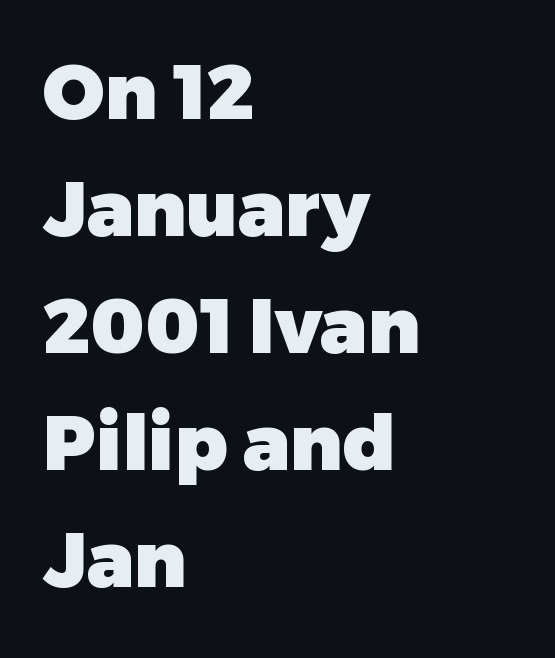
The passage is arranged the way most books set body copy — flush left. You could not count columns in this text — the font is proportionally spaced. The specimen reads as upright at a glance. Words appear dense and cohesive because spacing is normal. Are there feet on the stems? There aren't — it's a sans. The space directly below the letters is spotless.
